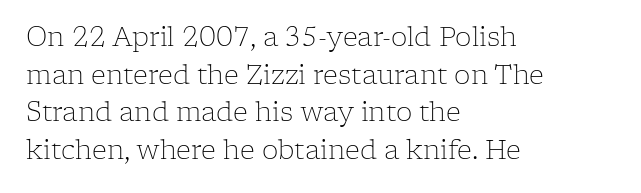
{"italic": "no", "bold": "no", "underline": "no", "align": "left", "line_spacing": "normal", "line_spacing_ratio": 1.45, "letter_spacing": "normal", "letter_spacing_em": 0.0, "glyph_px": 26}
